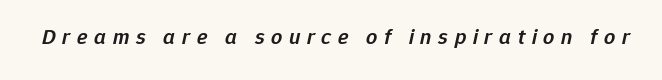
{"italic": "yes", "lean": "right", "slant_degrees": 12, "bold": "semi", "underline": "no", "letter_spacing": "wide", "letter_spacing_em": 0.3, "glyph_px": 22}
